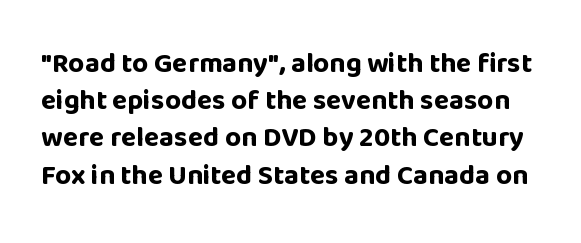
Nobody touched the tracking dial on this one. Weight check: bold — yes, fully. Is this a sans? Yes — the strokes have no serifs. A roman cut, with each character standing at attention. One glance says typical: line gaps are just what's usual. Here the designer chose a conventional face with non-uniform glyph widths.
